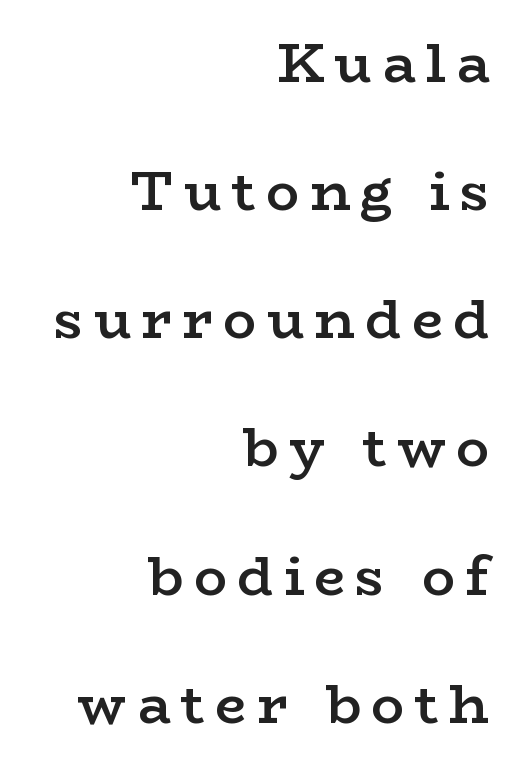
Q: Is the text bold? A: Semi-bold.
Q: Is the text italic (slanted)? A: No, it is upright.
Q: Is the typeface a serif or a sans-serif typeface? A: Serif.
Q: Is the text underlined? A: No.
Q: How is the paragraph aligned? A: Right-aligned.
Q: Is the spacing between lines tight, normal or loose? A: Loose.
Q: Width (condensed, normal, or wide)? A: Wide.
Q: Stroke contrast? A: Low.
Q: x-height? A: Medium.
Q: Monospaced? A: No.
